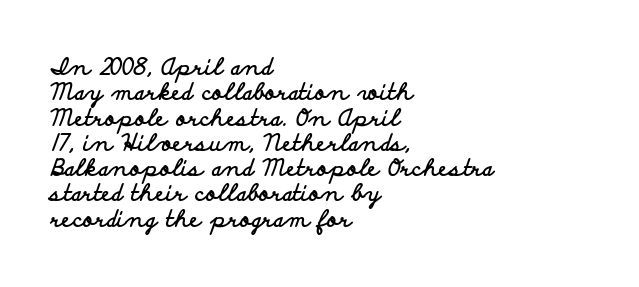
Q: Is the text bold? A: Yes.
Q: Is the text italic (slanted)? A: Yes.
Q: Is the text underlined? A: No.
Q: How is the paragraph aligned? A: Left-aligned.
Q: Is the spacing between letters normal or unusually wide? A: Normal.
Q: Is the spacing between lines tight, normal or loose? A: Tight.
